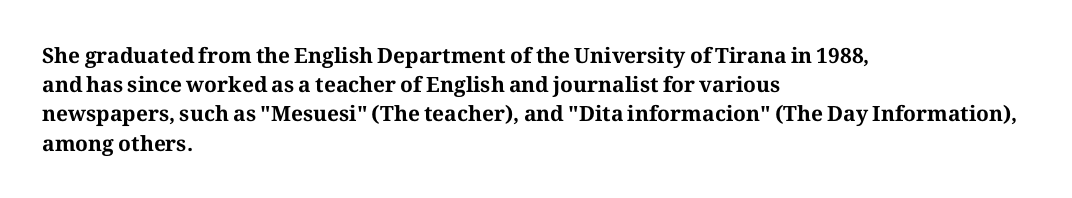
When letters stand straight like this, we call the style roman or upright. Line starts are locked; line ends wander. Quick note: underline off. Words appear dense and cohesive because spacing is normal. A normal amount of white space separates one row of letters from the next.
